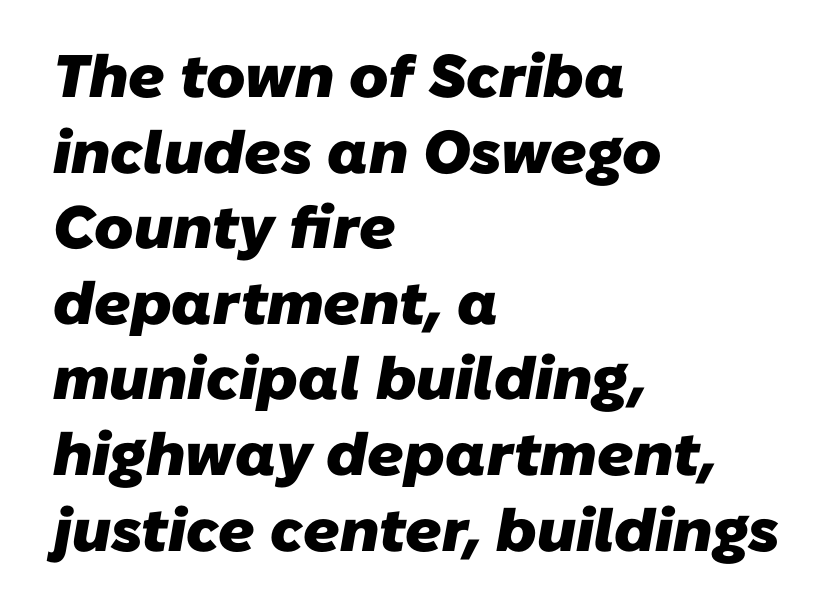
In terms of leading, this rendering sits right in the middle. A bare baseline throughout the passage. Bold? Absolutely — the strokes are thick and heavy. The rendering uses natural spacing where letterforms have individual widths.
